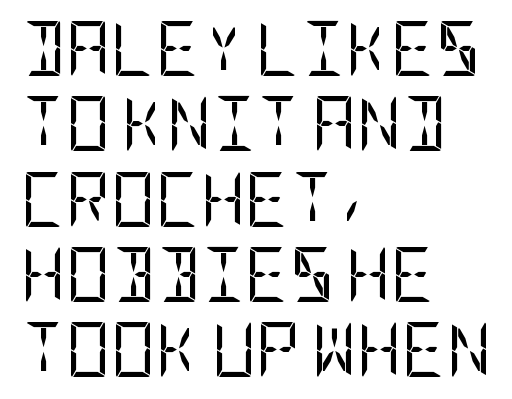
{"serif": "no", "italic": "no", "bold": "no", "weight": "regular", "width": "condensed", "stroke_contrast": "low", "x_height": "large", "underline": "no", "align": "left", "line_spacing": "normal", "line_spacing_ratio": 1.37, "letter_spacing": "normal", "letter_spacing_em": 0.0, "glyph_px": 55}
